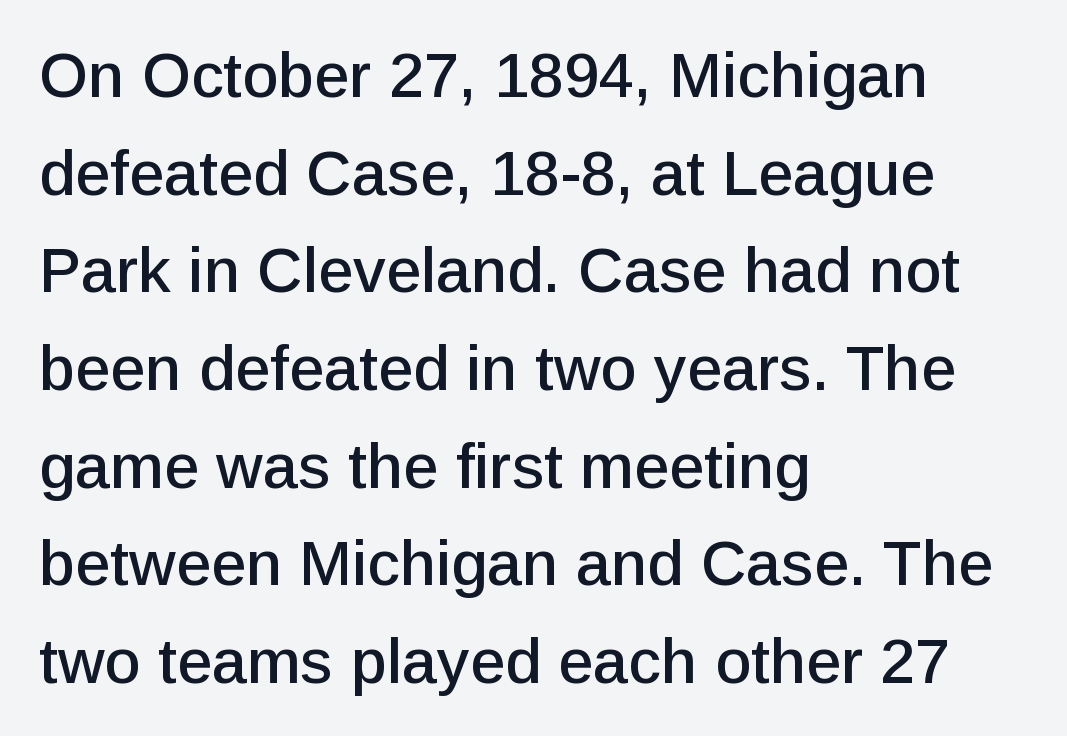
The image shows 63 px sans-serif type, upright; set left-aligned, normal line spacing (1.55x), normal letter spacing, not underlined; low stroke contrast and a medium x-height.
